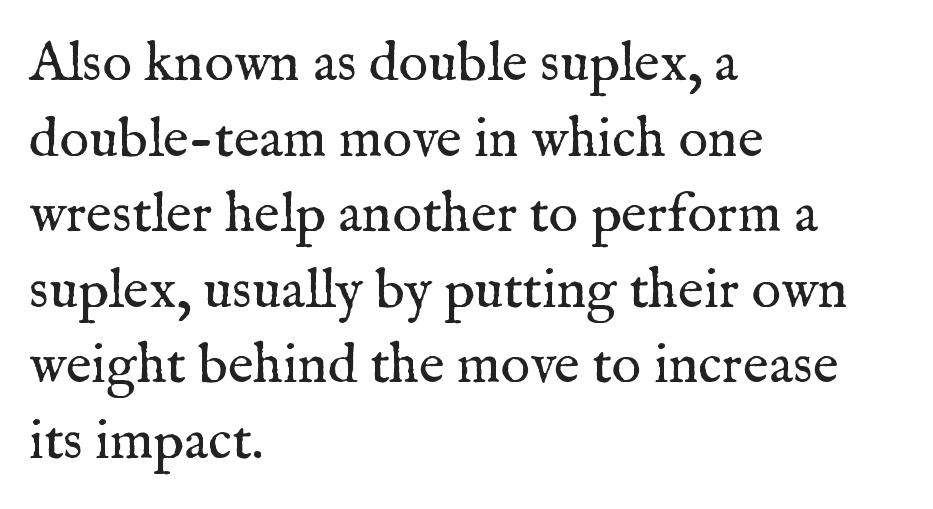
{"serif": "yes", "italic": "no", "bold": "no", "weight": "regular", "width": "normal", "stroke_contrast": "medium", "x_height": "medium", "monospaced": "no", "underline": "no", "align": "left", "line_spacing": "normal", "line_spacing_ratio": 1.35, "letter_spacing": "normal", "letter_spacing_em": 0.0, "glyph_px": 56}
